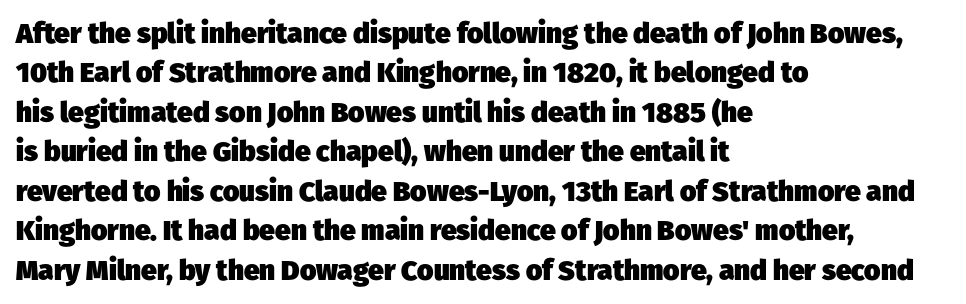
Q: Is the text bold? A: Yes.
Q: Is the typeface a serif or a sans-serif typeface? A: Sans-serif.
Q: Is the text underlined? A: No.
Q: How is the paragraph aligned? A: Left-aligned.
Q: Is the spacing between letters normal or unusually wide? A: Normal.
Q: Is the spacing between lines tight, normal or loose? A: Normal.
Q: Width (condensed, normal, or wide)? A: Normal.
Q: Stroke contrast? A: Low.
Q: x-height? A: Medium.
Q: Monospaced? A: No.
